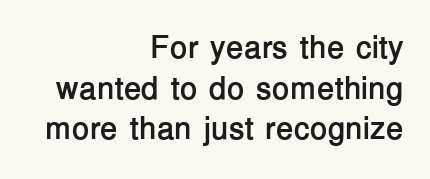
Q: Is the text bold? A: Yes.
Q: Is the text italic (slanted)? A: No, it is upright.
Q: Is the typeface a serif or a sans-serif typeface? A: Sans-serif.
Q: Is the text underlined? A: No.
Q: How is the paragraph aligned? A: Right-aligned.
Q: Is the spacing between letters normal or unusually wide? A: Normal.
Q: Is the spacing between lines tight, normal or loose? A: Normal.
Q: Width (condensed, normal, or wide)? A: Normal.
Q: Stroke contrast? A: Low.
Q: x-height? A: Medium.
Q: Monospaced? A: No.
